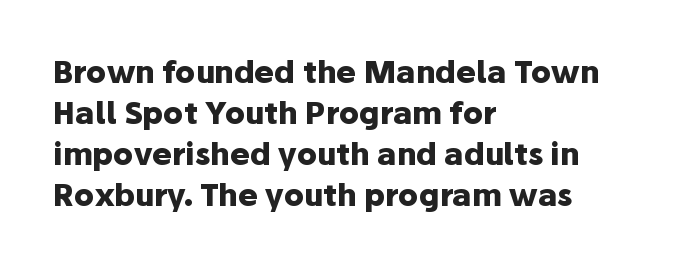
Q: Is the text bold? A: Yes.
Q: Is the text italic (slanted)? A: No, it is upright.
Q: Is the typeface a serif or a sans-serif typeface? A: Sans-serif.
Q: Is the text underlined? A: No.
Q: How is the paragraph aligned? A: Left-aligned.
Q: Is the spacing between letters normal or unusually wide? A: Normal.
Q: Is the spacing between lines tight, normal or loose? A: Normal.
Q: Width (condensed, normal, or wide)? A: Normal.
Q: Stroke contrast? A: Low.
Q: x-height? A: Medium.
Q: Monospaced? A: No.
